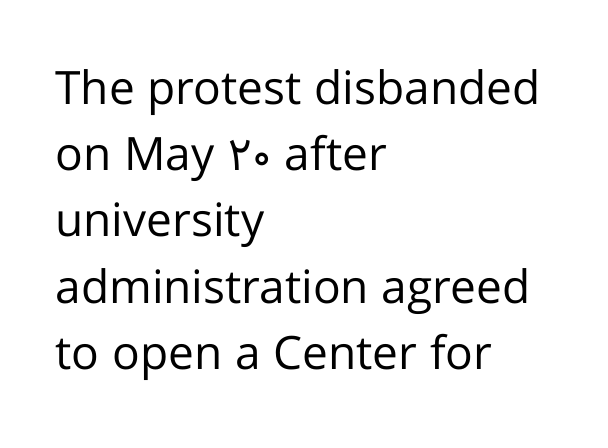
Here the designer chose a conventional face with non-uniform glyph widths. If you drew a ruler down the left edge, every line would touch it. Weight: not bold — regular or lighter. The passage shown stacks its lines at a standard gap.
